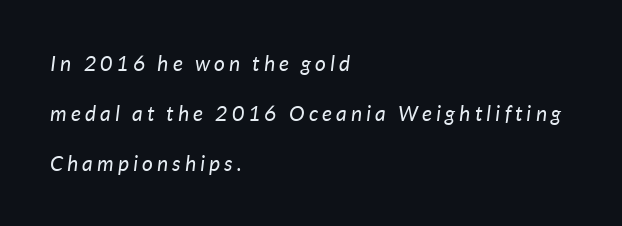
Letters rest on an invisible, unmarked baseline. A typesetter would call this leading open, well beyond the default. The typography opts for an oblique posture over an upright one. Does the copy run flush right? No — it runs flush left. Does extra space separate the letters? Yes, quite a lot of it.
